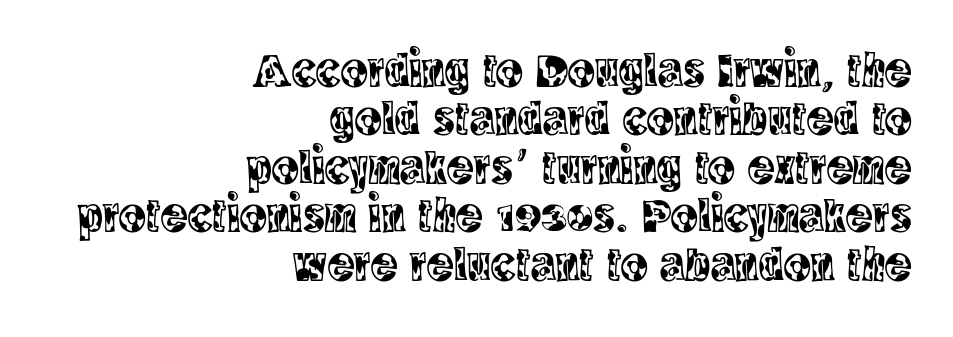
The tracking reads as untouched default to a designer's eye. The lines are quadded right. This rendering employs a face with finishing strokes, i.e., a serif. The glyphs are unaccompanied by any horizontal stroke below them. You can tell it's not italic because the verticals are truly vertical. Successive baselines arrive quickly, one right under another.
